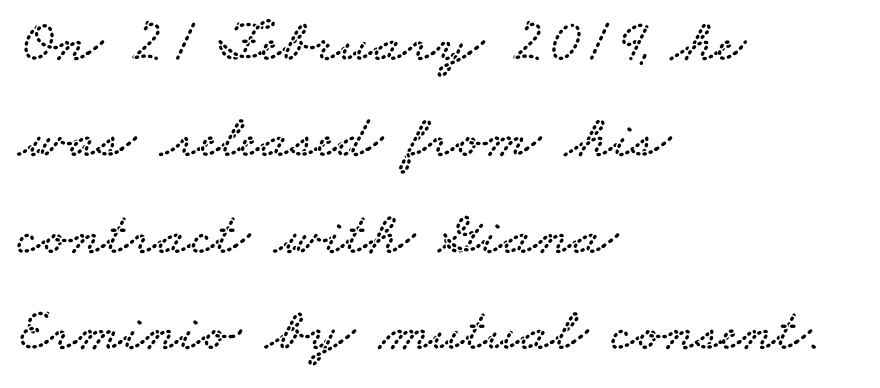
The image shows 61 px wide serif type; set left-aligned, normal line spacing (1.58x), normal letter spacing, not underlined; low stroke contrast and a small x-height.
